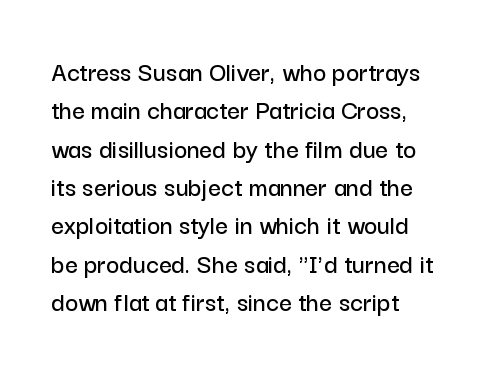
{"serif": "no", "italic": "no", "width": "normal", "stroke_contrast": "low", "x_height": "medium", "monospaced": "no", "underline": "no", "align": "left", "line_spacing": "normal", "line_spacing_ratio": 1.37, "letter_spacing": "normal", "letter_spacing_em": 0.0, "glyph_px": 28}
